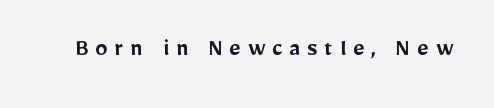
Q: Is the text bold? A: Semi-bold.
Q: Is the text italic (slanted)? A: No, it is upright.
Q: Is the text underlined? A: No.
Q: Is the spacing between letters normal or unusually wide? A: Unusually wide.
